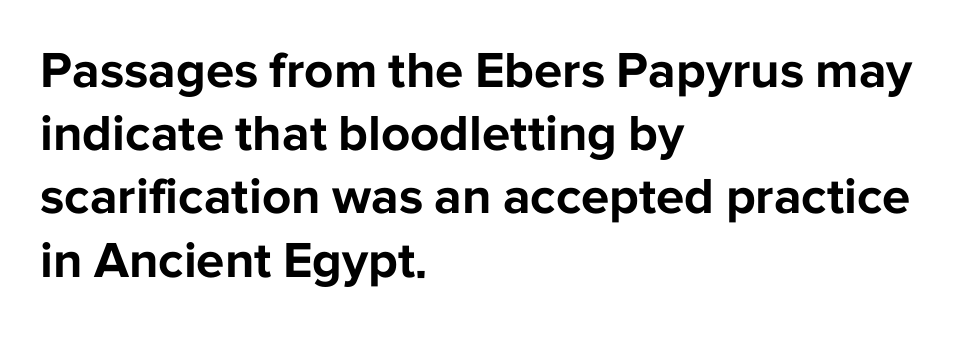
The image shows 51 px bold sans-serif type, upright; set left-aligned, line spacing 1.24x, normal letter spacing, not underlined; low stroke contrast and a medium x-height.
